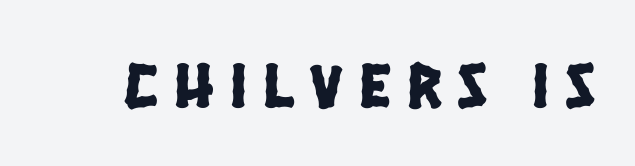
The image shows 64 px condensed sans-serif type; set unusually wide letter spacing (+0.26 em), not underlined; low stroke contrast and a large x-height.
